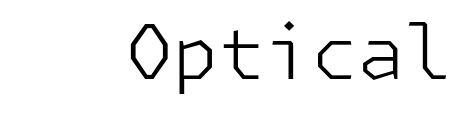
{"serif": "no", "italic": "no", "bold": "no", "weight": "light", "width": "normal", "stroke_contrast": "low", "x_height": "medium", "underline": "no", "letter_spacing": "normal", "letter_spacing_em": 0.0, "glyph_px": 75}
